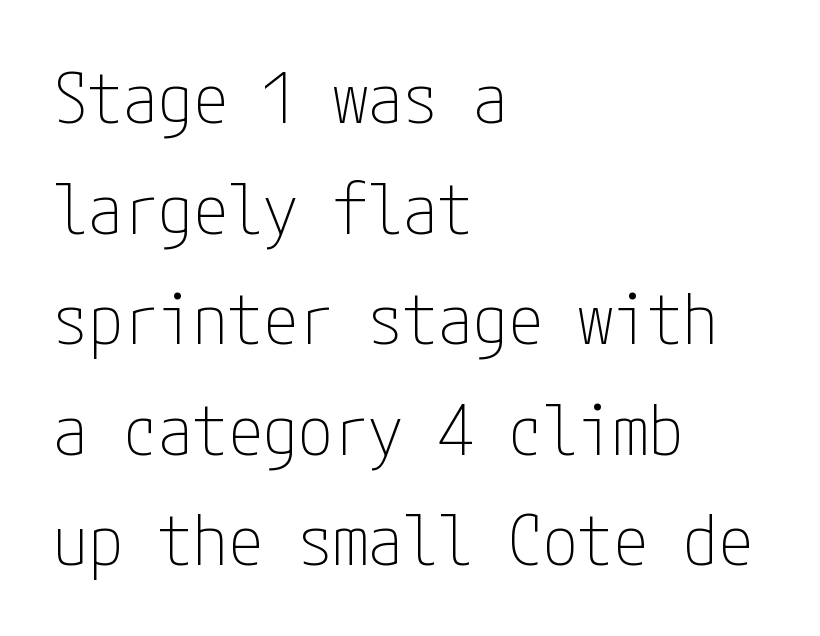
{"serif": "no", "italic": "no", "bold": "no", "weight": "thin", "width": "condensed", "stroke_contrast": "low", "x_height": "medium", "underline": "no", "align": "left", "line_spacing": "normal", "line_spacing_ratio": 1.58, "letter_spacing": "normal", "letter_spacing_em": 0.0, "glyph_px": 70}
